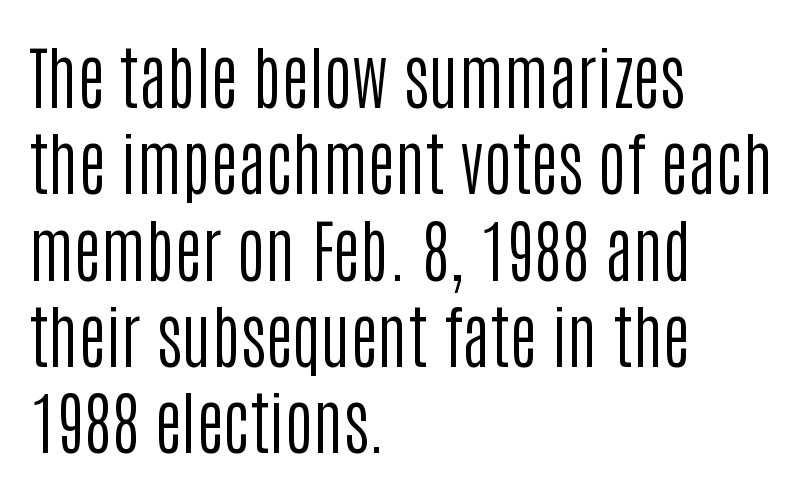
The lines sit at an ordinary, default distance from one another. The rendering anchors every line to the left-hand side. Is the stroke heavy? The answer is a plain regular-or-lighter. The gaps between neighbouring characters are ordinary and unremarkable.
